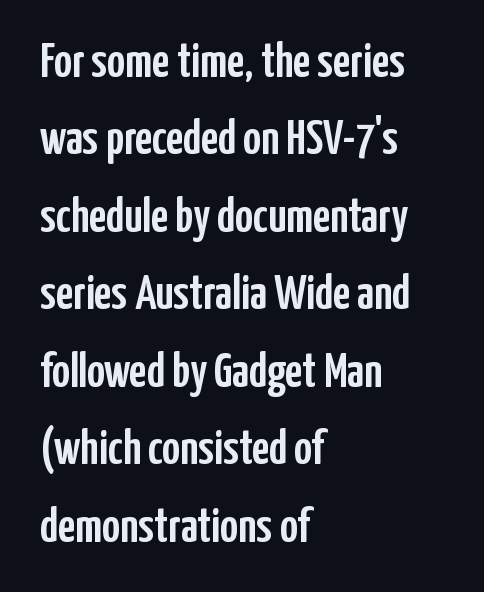
Q: Is the text italic (slanted)? A: No, it is upright.
Q: Is the typeface a serif or a sans-serif typeface? A: Sans-serif.
Q: Is the text underlined? A: No.
Q: How is the paragraph aligned? A: Left-aligned.
Q: Is the spacing between letters normal or unusually wide? A: Normal.
Q: Is the spacing between lines tight, normal or loose? A: Normal.
Q: Width (condensed, normal, or wide)? A: Condensed.
Q: Stroke contrast? A: Low.
Q: x-height? A: Medium.
Q: Monospaced? A: No.
